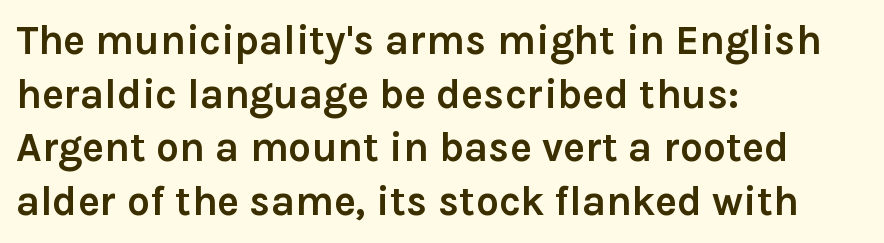
{"serif": "no", "italic": "no", "bold": "yes", "weight": "semibold", "width": "normal", "stroke_contrast": "low", "x_height": "medium", "monospaced": "no", "underline": "no", "align": "left", "line_spacing": "normal", "line_spacing_ratio": 1.31, "letter_spacing": "normal", "letter_spacing_em": 0.0, "glyph_px": 41}
